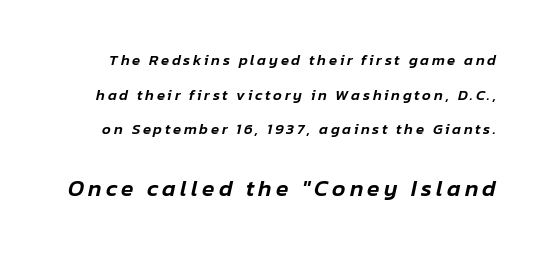
{"italic": "yes", "lean": "right", "slant_degrees": 12, "underline": "no", "line_spacing": "loose", "line_spacing_ratio": 2.31, "larger_block": "second", "size_ratio": 1.53, "glyph_px": 23}
